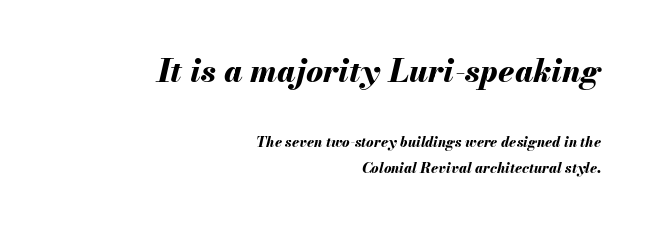
The letters advance in unequal steps, a hallmark of proportional type. This is heavy type, rendered in bold. Typesetter's note — upper block bumped up in size, lower block left smaller. Only glyphs here, with clear space below each row. Caption: multi-line text, flush right, ragged left. Slant detected: the letters are inclined.
